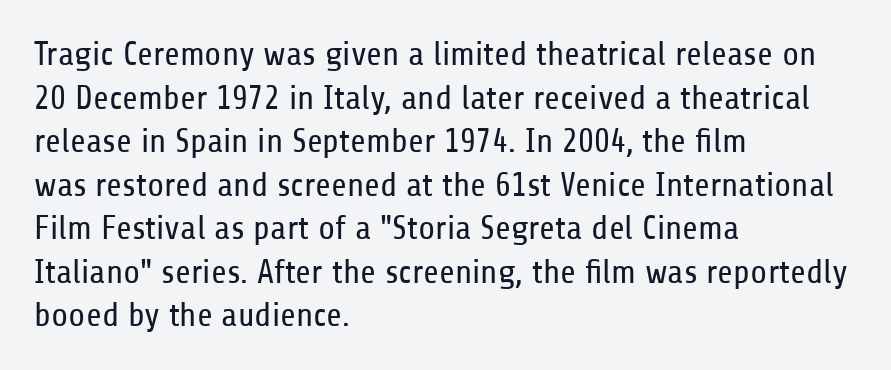
The image shows 34 px regular-weight, condensed sans-serif type, upright; set left-aligned, normal line spacing (1.28x), normal letter spacing, not underlined; low stroke contrast and a medium x-height.
